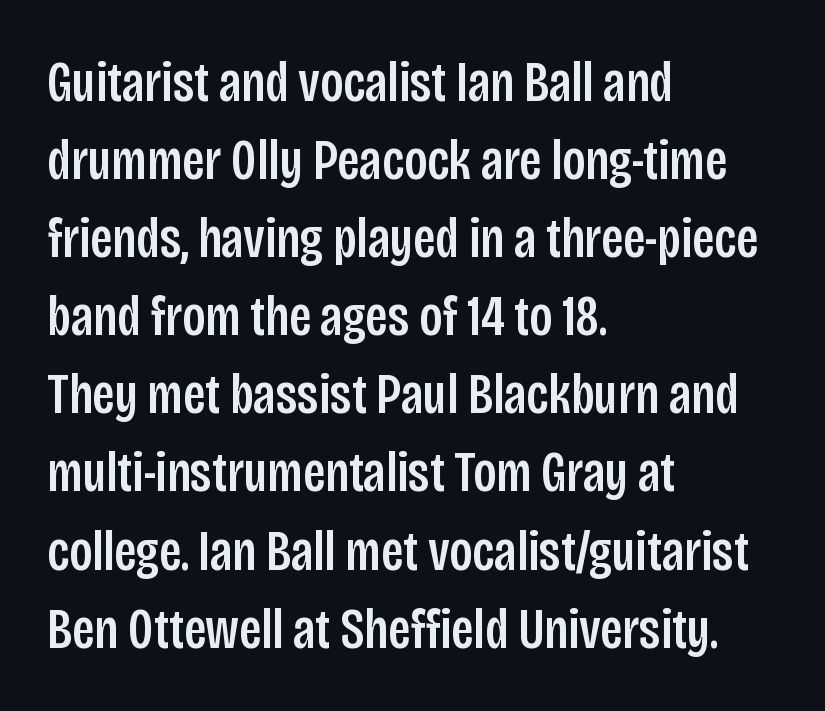
{"serif": "no", "italic": "no", "width": "condensed", "stroke_contrast": "low", "x_height": "large", "monospaced": "no", "underline": "no", "align": "left", "line_spacing": "normal", "line_spacing_ratio": 1.37, "letter_spacing": "normal", "letter_spacing_em": 0.0, "glyph_px": 57}
